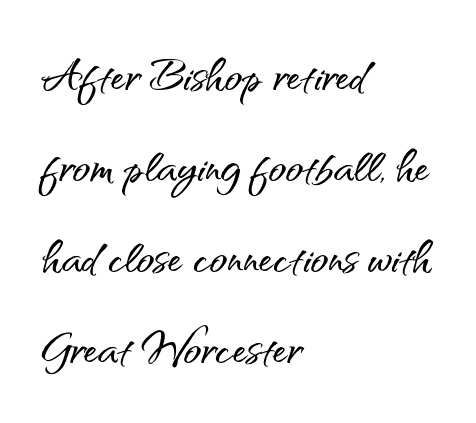
{"serif": "no", "width": "normal", "stroke_contrast": "medium", "x_height": "small", "monospaced": "no", "underline": "no", "align": "left", "line_spacing": "normal", "line_spacing_ratio": 1.57, "letter_spacing": "normal", "letter_spacing_em": 0.0, "glyph_px": 58}
